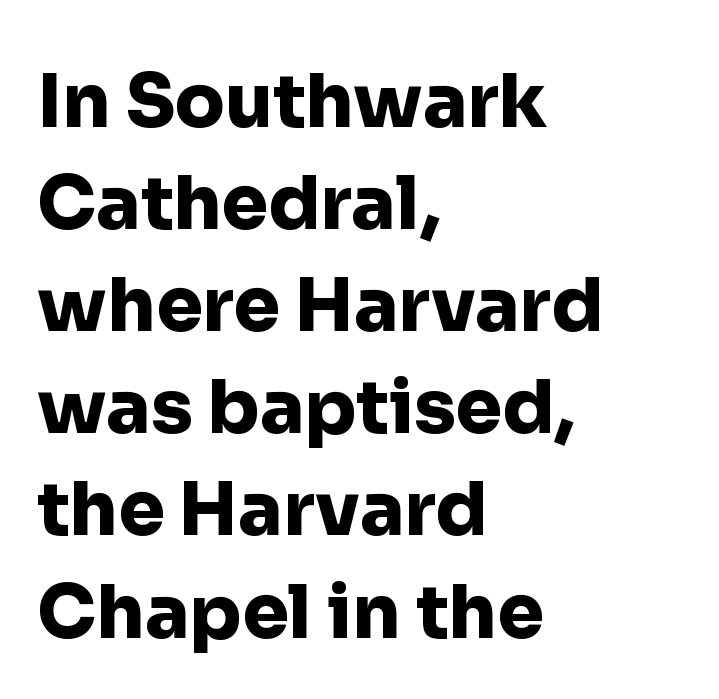
{"serif": "no", "italic": "no", "bold": "yes", "weight": "heavy", "width": "normal", "stroke_contrast": "low", "x_height": "medium", "monospaced": "no", "underline": "no", "align": "left", "line_spacing": "normal", "line_spacing_ratio": 1.38, "letter_spacing": "normal", "letter_spacing_em": 0.0, "glyph_px": 74}
